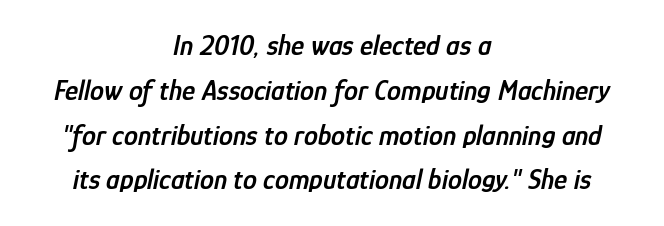
{"italic": "yes", "lean": "right", "slant_degrees": 12, "bold": "semi", "weight": "semibold", "width": "condensed", "stroke_contrast": "low", "x_height": "medium", "monospaced": "no", "underline": "no", "align": "center", "line_spacing": "normal", "line_spacing_ratio": 1.6, "letter_spacing": "normal", "letter_spacing_em": 0.0, "glyph_px": 28}
